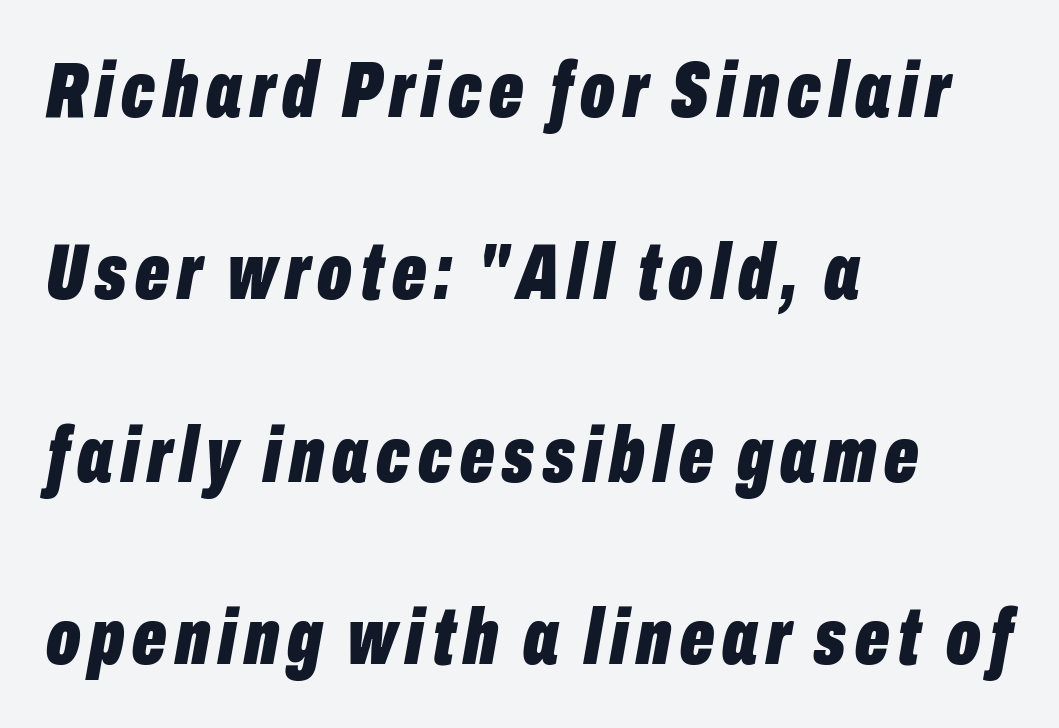
{"italic": "yes", "lean": "right", "slant_degrees": 10, "bold": "yes", "weight": "bold", "width": "condensed", "stroke_contrast": "low", "x_height": "medium", "monospaced": "no", "underline": "no", "align": "left", "line_spacing": "loose", "line_spacing_ratio": 2.28, "glyph_px": 80}
